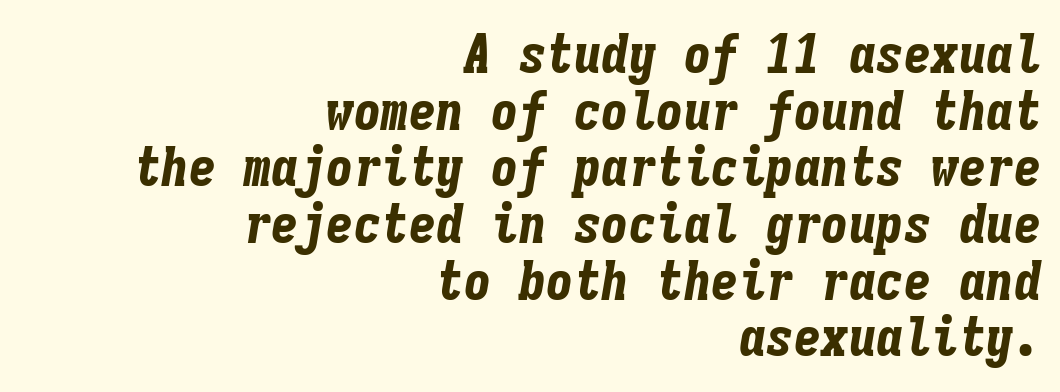
The image shows 55 px bold, condensed type, italic (leaning right), monospaced; set right-aligned, tight line spacing (1.03x), normal letter spacing, not underlined; low stroke contrast and a medium x-height.
